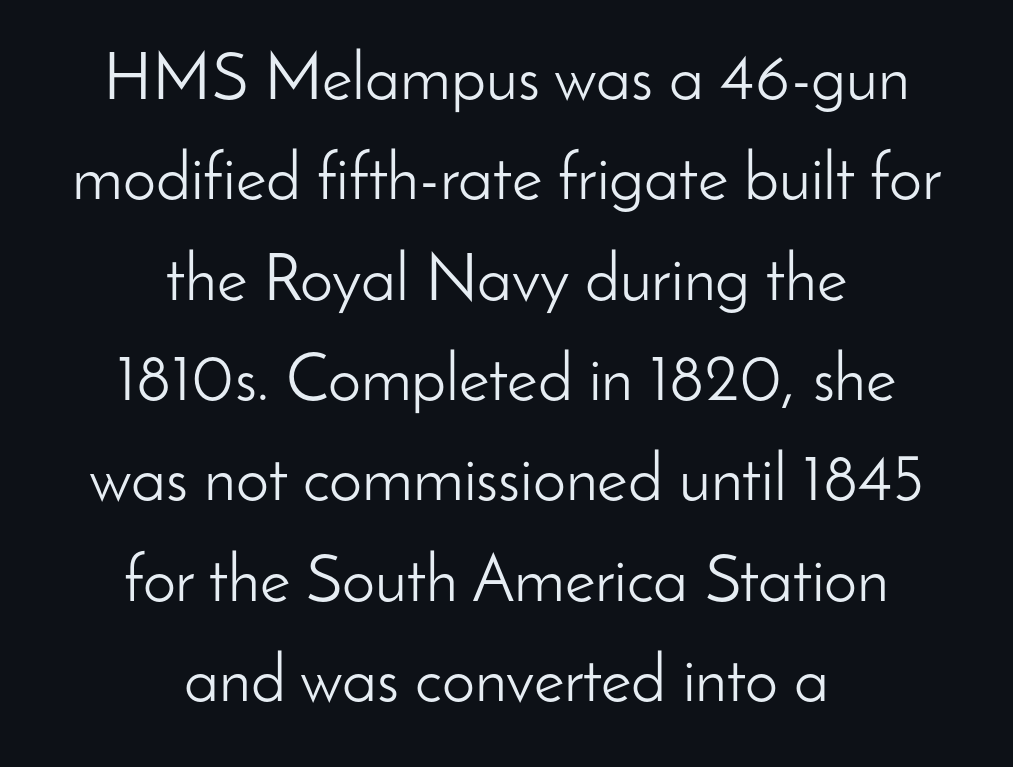
{"serif": "no", "italic": "no", "bold": "no", "weight": "light", "width": "normal", "stroke_contrast": "low", "x_height": "small", "monospaced": "no", "underline": "no", "align": "center", "line_spacing": "normal", "line_spacing_ratio": 1.52, "letter_spacing": "normal", "letter_spacing_em": 0.0, "glyph_px": 66}
